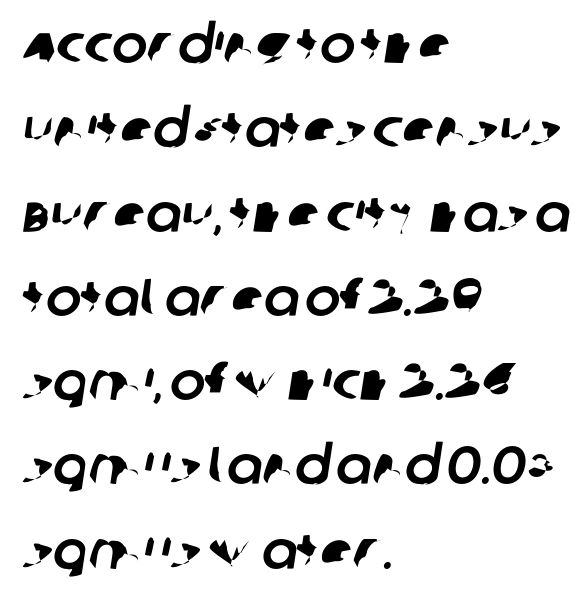
Q: Is the typeface a serif or a sans-serif typeface? A: Sans-serif.
Q: Is the text underlined? A: No.
Q: How is the paragraph aligned? A: Left-aligned.
Q: Is the spacing between letters normal or unusually wide? A: Normal.
Q: Is the spacing between lines tight, normal or loose? A: Normal.
Q: Width (condensed, normal, or wide)? A: Normal.
Q: Stroke contrast? A: Low.
Q: x-height? A: Large.
Q: Monospaced? A: No.
